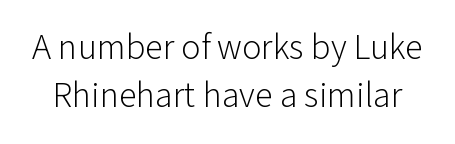
The image shows 36 px light sans-serif type, upright; set normal line spacing (1.33x), normal letter spacing, not underlined; low stroke contrast and a medium x-height.
